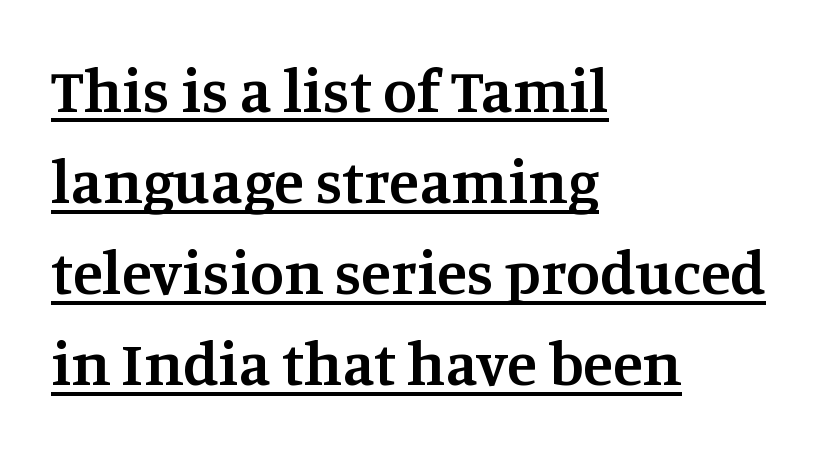
Q: Is the text bold? A: Semi-bold.
Q: Is the text italic (slanted)? A: No, it is upright.
Q: Is the typeface a serif or a sans-serif typeface? A: Serif.
Q: Is the text underlined? A: Yes.
Q: How is the paragraph aligned? A: Left-aligned.
Q: Is the spacing between letters normal or unusually wide? A: Normal.
Q: Is the spacing between lines tight, normal or loose? A: Normal.
Q: Width (condensed, normal, or wide)? A: Normal.
Q: Stroke contrast? A: Medium.
Q: x-height? A: Large.
Q: Monospaced? A: No.
